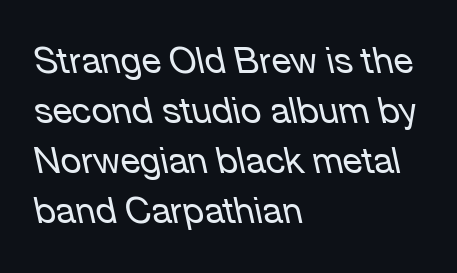
Stems here are at most as thick as an everyday book face. Rows of type keep a routine distance in the vertical direction. Here the designer chose a conventional face with non-uniform glyph widths. The zone under the glyphs is completely vacant. The lines in this sample share a left origin and differ only in where they stop. The whole block is typeset with a tilt.
